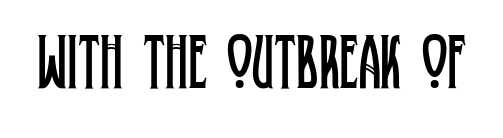
Italic? Not at all — the glyphs are vertical. To sum up the face: it has serifs. Is this a heavy cut? Hardly; it is regular or lighter. How are the letters spaced? Ordinarily, with no added tracking. The rendering uses natural spacing where letterforms have individual widths.
